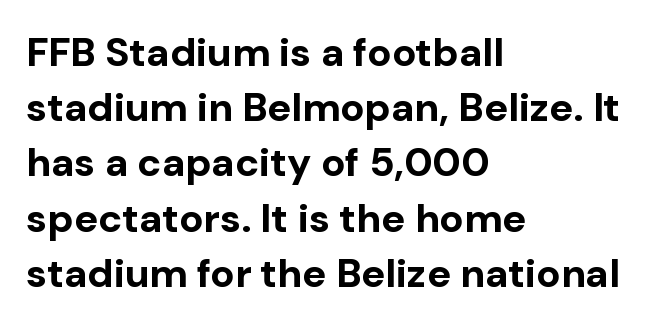
The image shows 40 px bold sans-serif type, upright; set left-aligned, normal line spacing (1.38x), normal letter spacing, not underlined; low stroke contrast and a medium x-height.
